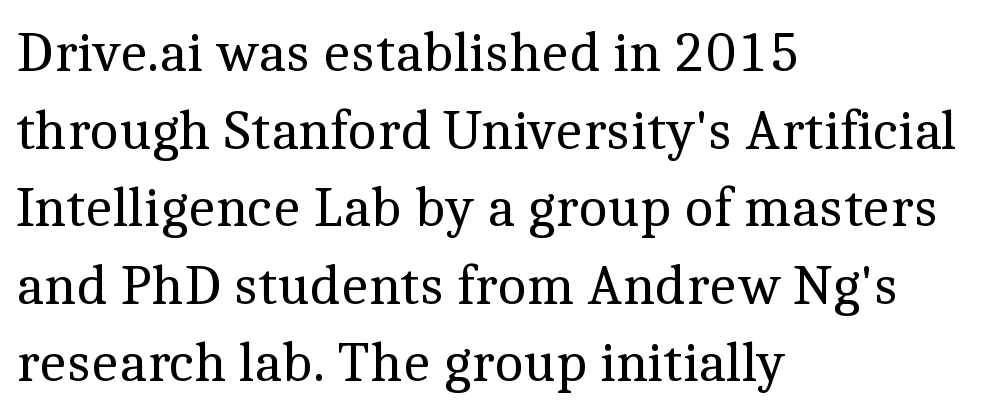
{"serif": "yes", "italic": "no", "bold": "no", "weight": "regular", "width": "normal", "x_height": "medium", "monospaced": "no", "underline": "no", "align": "left", "line_spacing": "normal", "line_spacing_ratio": 1.36, "letter_spacing": "normal", "letter_spacing_em": 0.0, "glyph_px": 57}
